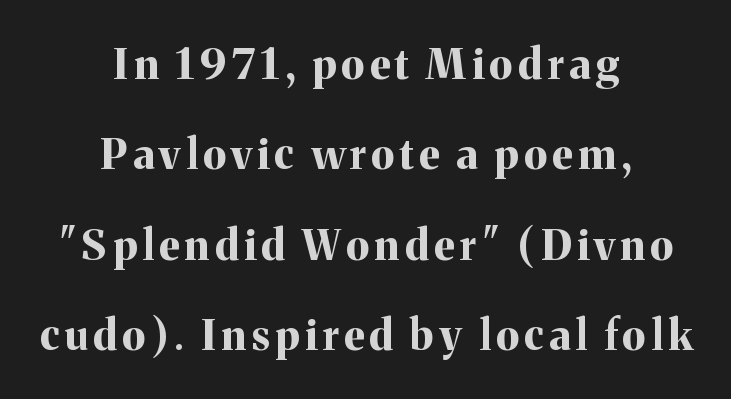
The image shows 42 px bold serif type, upright; set centered, loose line spacing (2.15x), not underlined; medium stroke contrast and a medium x-height.
